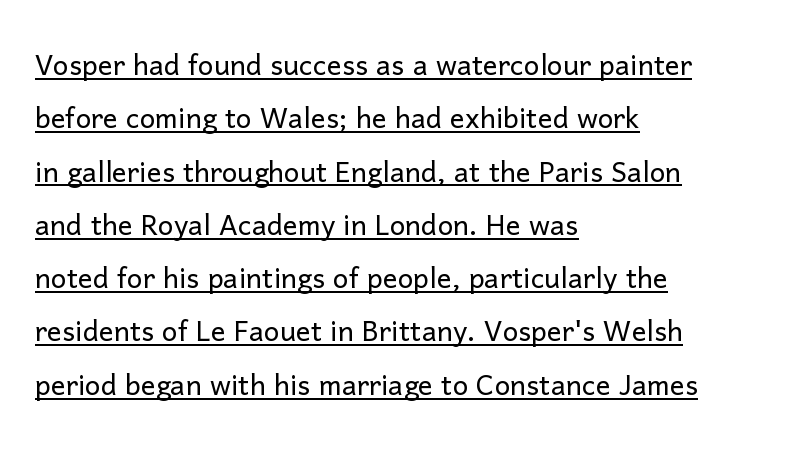
Q: Is the text bold? A: No.
Q: Is the text italic (slanted)? A: No, it is upright.
Q: Is the typeface a serif or a sans-serif typeface? A: Sans-serif.
Q: Is the text underlined? A: Yes.
Q: How is the paragraph aligned? A: Left-aligned.
Q: Is the spacing between letters normal or unusually wide? A: Normal.
Q: Is the spacing between lines tight, normal or loose? A: Normal.
Q: Width (condensed, normal, or wide)? A: Normal.
Q: Stroke contrast? A: Low.
Q: x-height? A: Medium.
Q: Monospaced? A: No.
